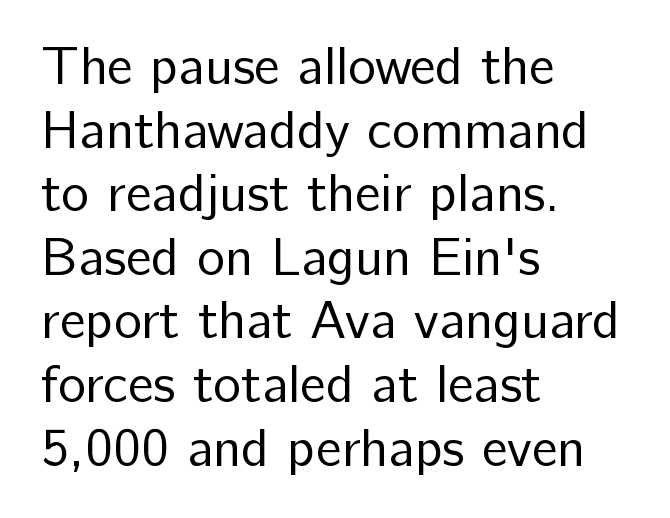
{"serif": "no", "italic": "no", "bold": "no", "weight": "regular", "width": "normal", "stroke_contrast": "low", "x_height": "medium", "monospaced": "no", "underline": "no", "align": "left", "line_spacing_ratio": 1.2, "letter_spacing": "normal", "letter_spacing_em": 0.0, "glyph_px": 53}
